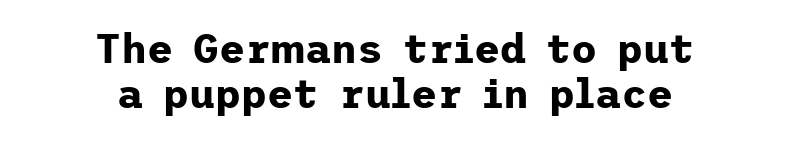
{"serif": "no", "italic": "no", "bold": "yes", "weight": "bold", "width": "normal", "stroke_contrast": "low", "x_height": "medium", "underline": "no", "align": "center", "line_spacing": "tight", "line_spacing_ratio": 1.13, "letter_spacing": "normal", "letter_spacing_em": 0.0, "glyph_px": 40}
